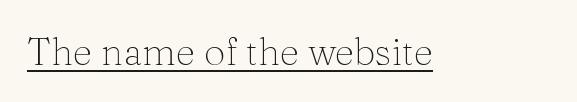
Q: Is the text bold? A: No.
Q: Is the text italic (slanted)? A: No, it is upright.
Q: Is the typeface a serif or a sans-serif typeface? A: Serif.
Q: Is the text underlined? A: Yes.
Q: Is the spacing between letters normal or unusually wide? A: Normal.
Q: Width (condensed, normal, or wide)? A: Normal.
Q: Stroke contrast? A: Medium.
Q: x-height? A: Medium.
Q: Monospaced? A: No.
